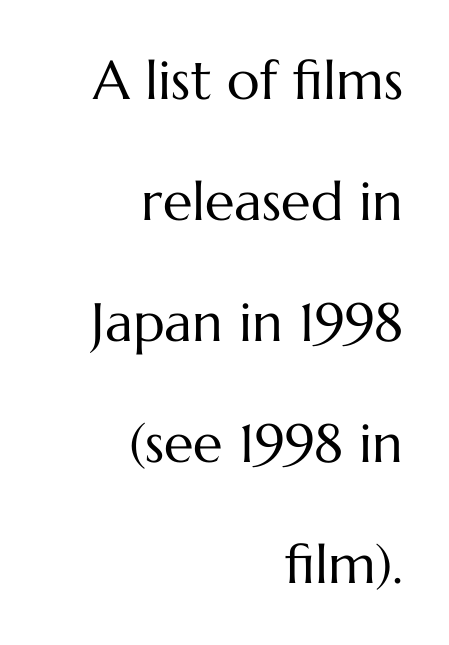
{"italic": "no", "bold": "no", "weight": "regular", "width": "normal", "stroke_contrast": "medium", "x_height": "medium", "monospaced": "no", "underline": "no", "align": "right", "line_spacing": "loose", "line_spacing_ratio": 2.24, "letter_spacing": "normal", "letter_spacing_em": 0.0, "glyph_px": 54}
